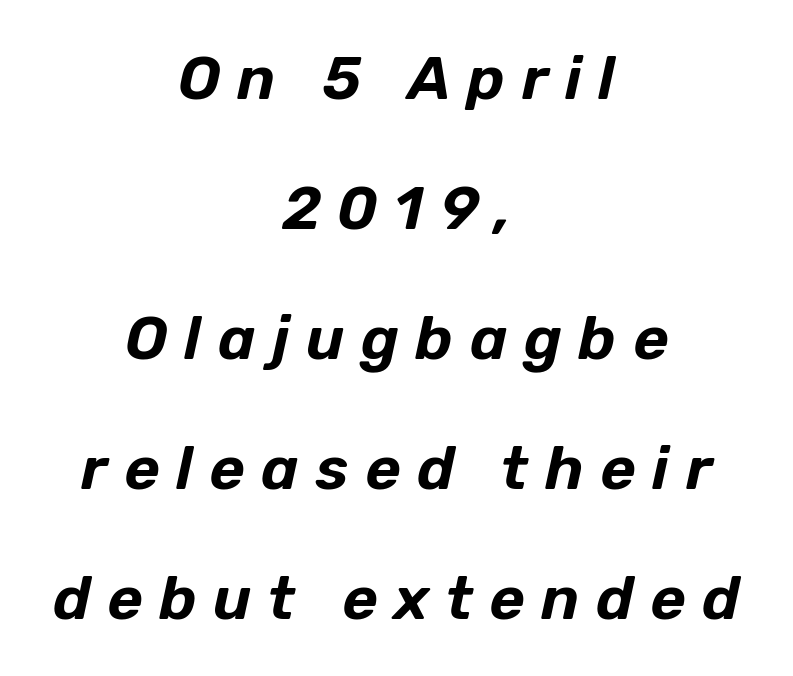
The image shows 61 px text type, italic (leaning right); set centered, loose line spacing (2.13x), unusually wide letter spacing (+0.27 em), not underlined; low stroke contrast and a medium x-height.
